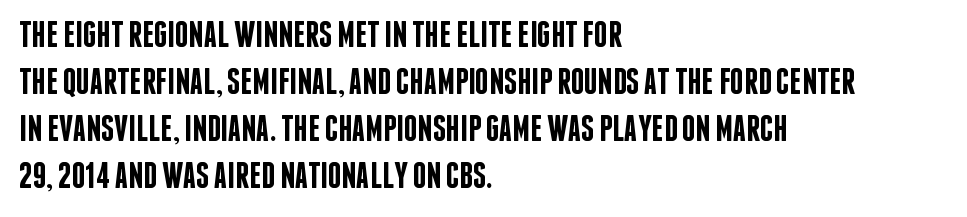
{"serif": "no", "italic": "no", "bold": "semi", "weight": "semibold", "width": "condensed", "stroke_contrast": "low", "x_height": "large", "monospaced": "no", "underline": "no", "align": "left", "line_spacing": "normal", "line_spacing_ratio": 1.27, "letter_spacing": "normal", "letter_spacing_em": 0.0, "glyph_px": 37}
